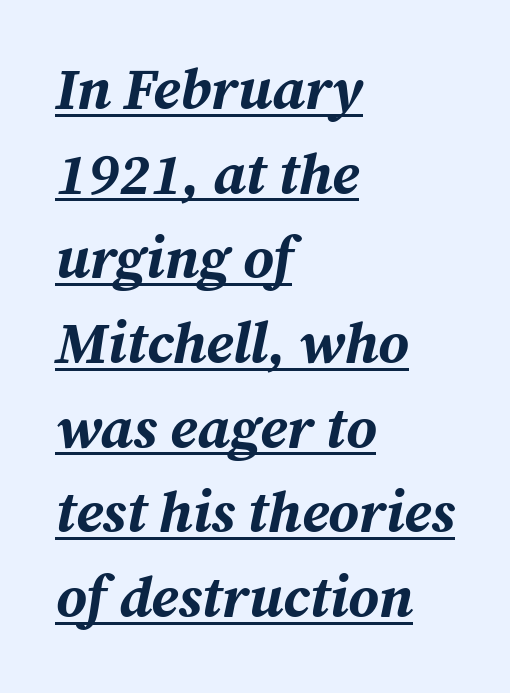
Here the glyphs are tracked normally, forming tight word shapes. One glance says typical: line gaps are just what's usual. As a designer I'd log this as weight 700, bold. The passage shown is typed in a proportional face where columns would drift.
